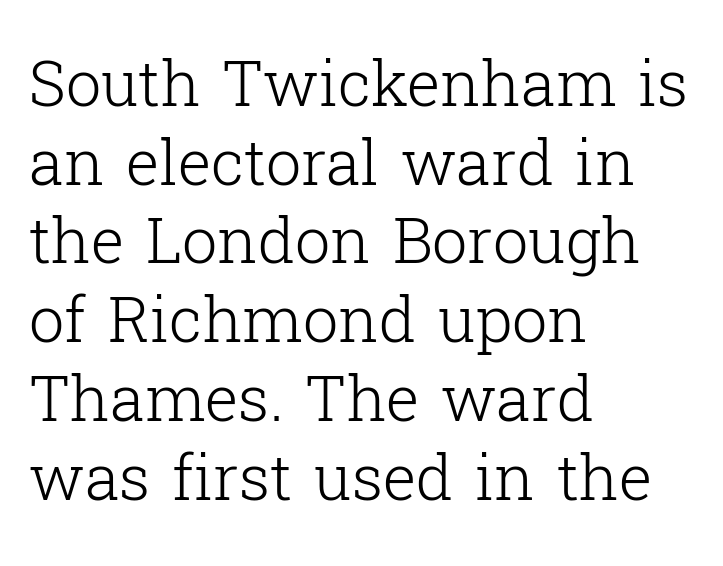
The image shows 63 px light serif type, upright; set left-aligned, normal line spacing (1.25x), normal letter spacing, not underlined; low stroke contrast and a medium x-height.
